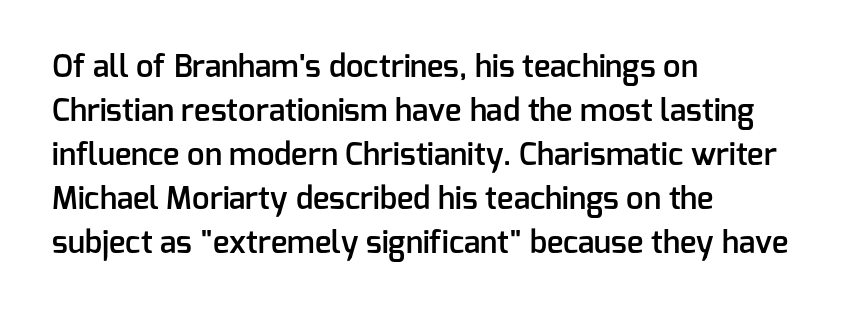
Q: Is the text bold? A: Semi-bold.
Q: Is the text italic (slanted)? A: No, it is upright.
Q: Is the typeface a serif or a sans-serif typeface? A: Sans-serif.
Q: Is the text underlined? A: No.
Q: How is the paragraph aligned? A: Left-aligned.
Q: Is the spacing between letters normal or unusually wide? A: Normal.
Q: Is the spacing between lines tight, normal or loose? A: Normal.
Q: Width (condensed, normal, or wide)? A: Normal.
Q: Stroke contrast? A: Low.
Q: x-height? A: Medium.
Q: Monospaced? A: No.
